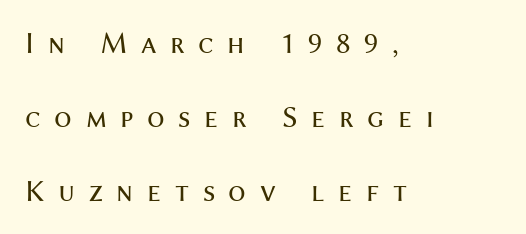
The image shows 31 px regular-weight sans-serif type, upright; set left-aligned, loose line spacing (2.38x), unusually wide letter spacing (+0.44 em), not underlined; medium stroke contrast and a medium x-height.
